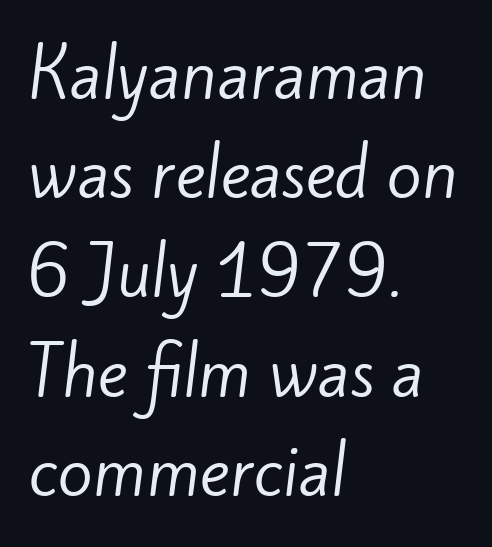
Q: Is the text bold? A: No.
Q: Is the typeface a serif or a sans-serif typeface? A: Sans-serif.
Q: Is the text underlined? A: No.
Q: How is the paragraph aligned? A: Left-aligned.
Q: Is the spacing between letters normal or unusually wide? A: Normal.
Q: Is the spacing between lines tight, normal or loose? A: Normal.
Q: Width (condensed, normal, or wide)? A: Normal.
Q: Stroke contrast? A: Low.
Q: x-height? A: Small.
Q: Monospaced? A: No.
